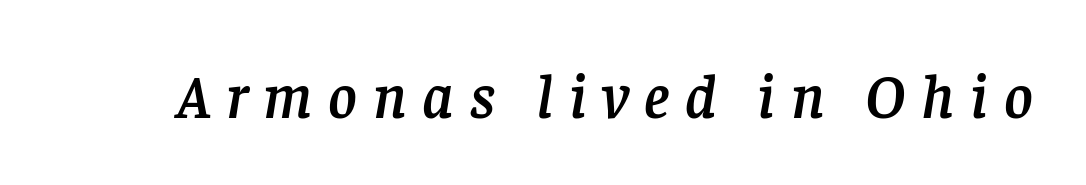
Q: Is the text italic (slanted)? A: Yes, it leans right by about 8 degrees.
Q: Is the typeface a serif or a sans-serif typeface? A: Serif.
Q: Is the text underlined? A: No.
Q: Is the spacing between letters normal or unusually wide? A: Unusually wide.
Q: Width (condensed, normal, or wide)? A: Normal.
Q: Stroke contrast? A: Low.
Q: x-height? A: Large.
Q: Monospaced? A: No.
